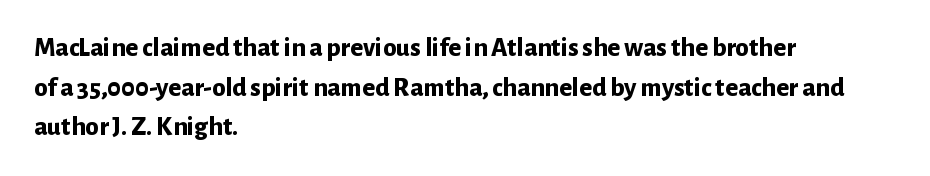
The image shows 27 px bold type, upright; set left-aligned, normal line spacing (1.47x), normal letter spacing, not underlined.
